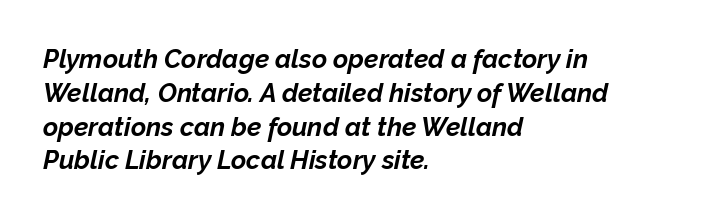
{"italic": "yes", "lean": "right", "slant_degrees": 12, "bold": "yes", "underline": "no", "align": "left", "line_spacing": "normal", "line_spacing_ratio": 1.3, "letter_spacing": "normal", "letter_spacing_em": 0.0, "glyph_px": 26}
